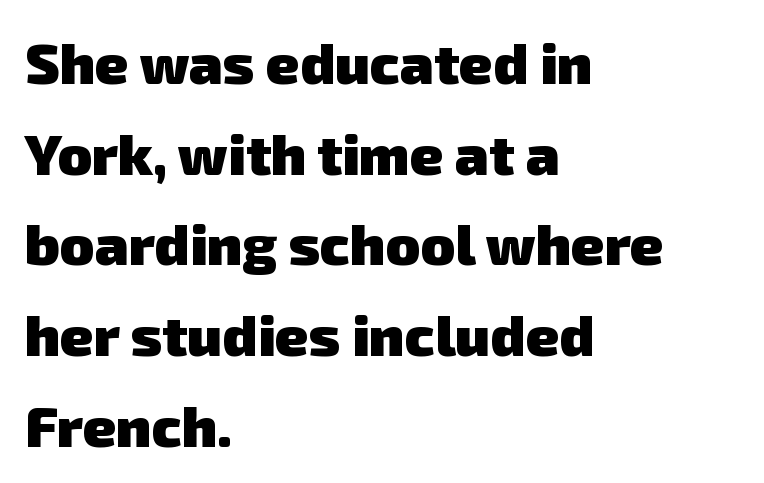
Summary of vertical rhythm: regular, with standard interline spacing. I'd describe the lettering as bold — thick and assertive. Teacher's note: observe the even left margin — that is flush-left alignment. Beneath every word, the page is bare. Looks like regular typesetting: each glyph gets only the width it needs.
